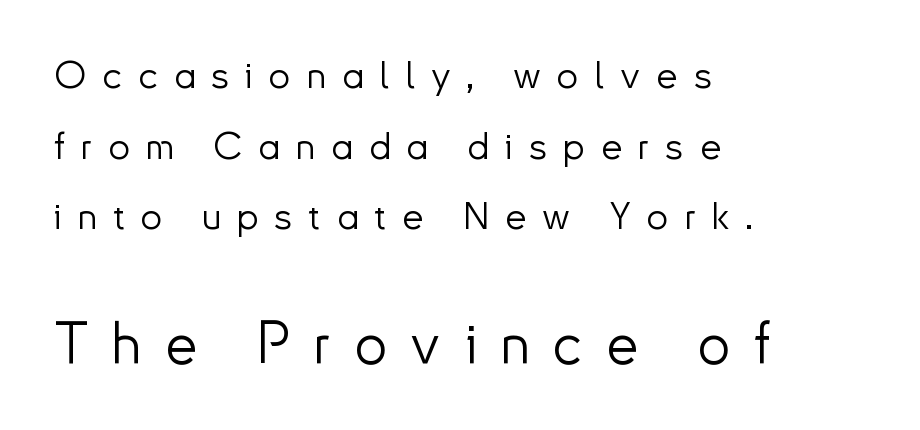
The image shows 57 px light sans-serif type, upright; set left-aligned, line spacing 1.86x, unusually wide letter spacing (+0.42 em), not underlined; the second (bottom) block is 1.5x larger; low stroke contrast and a small x-height.
